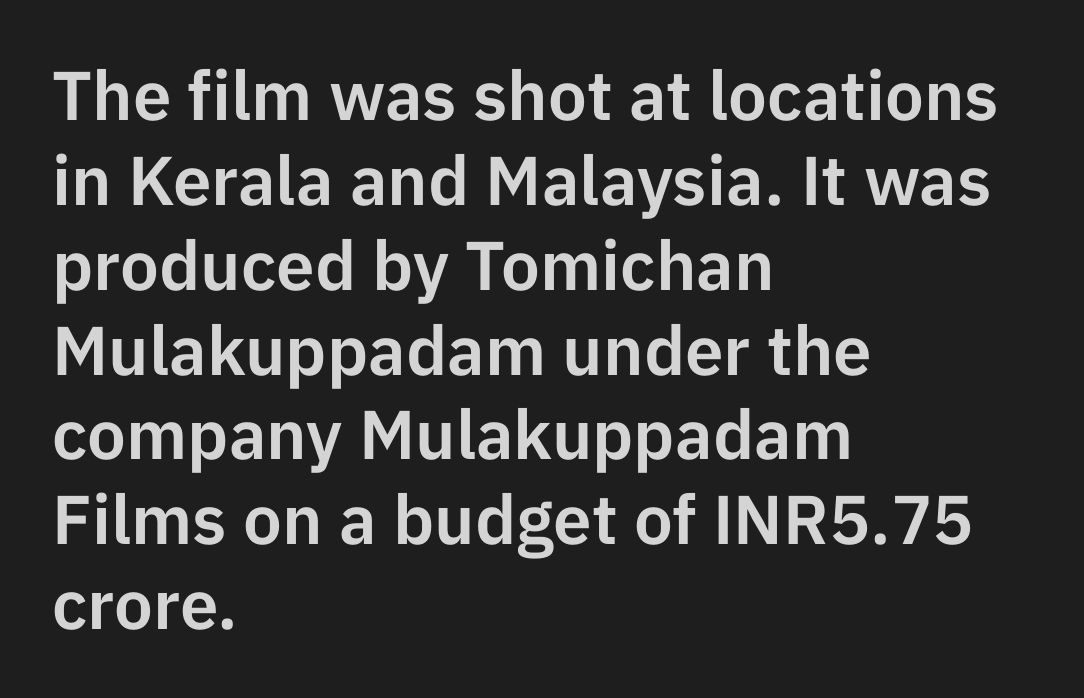
Q: Is the text italic (slanted)? A: No, it is upright.
Q: Is the typeface a serif or a sans-serif typeface? A: Sans-serif.
Q: Is the text underlined? A: No.
Q: How is the paragraph aligned? A: Left-aligned.
Q: Is the spacing between letters normal or unusually wide? A: Normal.
Q: Width (condensed, normal, or wide)? A: Normal.
Q: Stroke contrast? A: Low.
Q: x-height? A: Medium.
Q: Monospaced? A: No.
